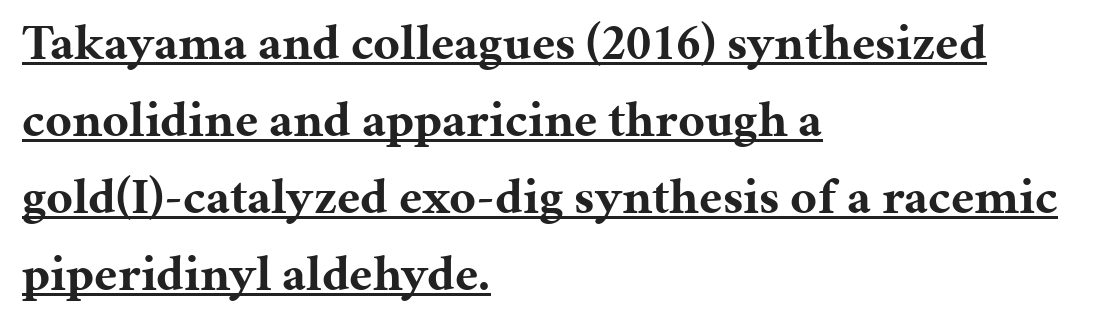
Q: Is the text bold? A: Yes.
Q: Is the text italic (slanted)? A: No, it is upright.
Q: Is the typeface a serif or a sans-serif typeface? A: Serif.
Q: Is the text underlined? A: Yes.
Q: How is the paragraph aligned? A: Left-aligned.
Q: Is the spacing between letters normal or unusually wide? A: Normal.
Q: Is the spacing between lines tight, normal or loose? A: Normal.
Q: Width (condensed, normal, or wide)? A: Normal.
Q: Stroke contrast? A: Medium.
Q: x-height? A: Medium.
Q: Monospaced? A: No.
